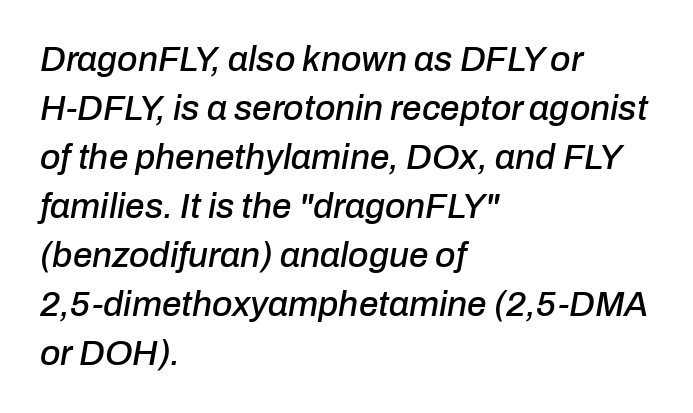
{"italic": "yes", "lean": "right", "slant_degrees": 10, "width": "normal", "stroke_contrast": "low", "x_height": "medium", "monospaced": "no", "underline": "no", "align": "left", "line_spacing": "normal", "line_spacing_ratio": 1.4, "letter_spacing": "normal", "letter_spacing_em": 0.0, "glyph_px": 35}
